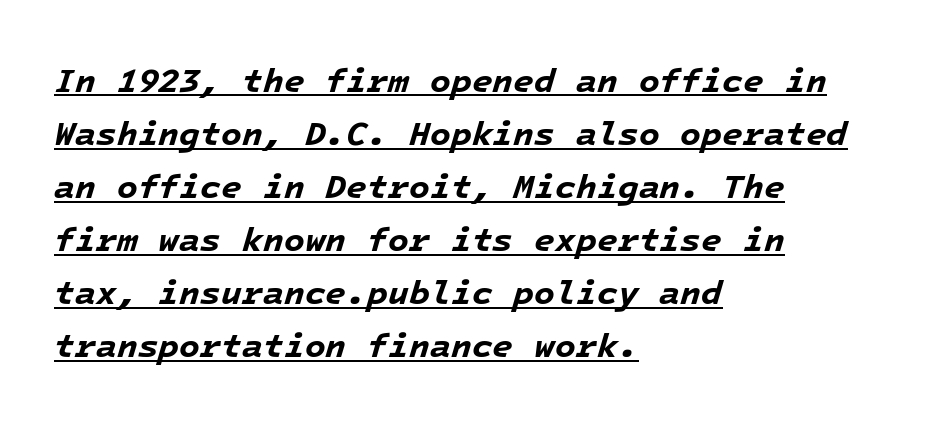
Q: Is the text bold? A: Yes.
Q: Is the text italic (slanted)? A: Yes, it leans right by about 16 degrees.
Q: Is the text underlined? A: Yes.
Q: How is the paragraph aligned? A: Left-aligned.
Q: Is the spacing between letters normal or unusually wide? A: Normal.
Q: Is the spacing between lines tight, normal or loose? A: Normal.
Q: Width (condensed, normal, or wide)? A: Normal.
Q: Stroke contrast? A: Low.
Q: x-height? A: Medium.
Q: Monospaced? A: Yes.
